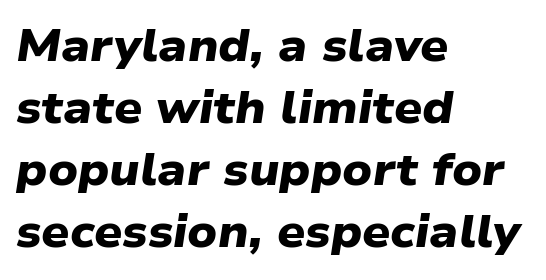
A clean baseline with only descenders dipping below it. Each word holds together tightly as a unit, with standard inter-letter gaps. The letters carry no serifs — their stems end cleanly without finishing strokes. A normal amount of white space separates one row of letters from the next. What weight is shown? A full bold with thick strokes. Character widths vary here, with narrow letters taking less room than wide ones.
